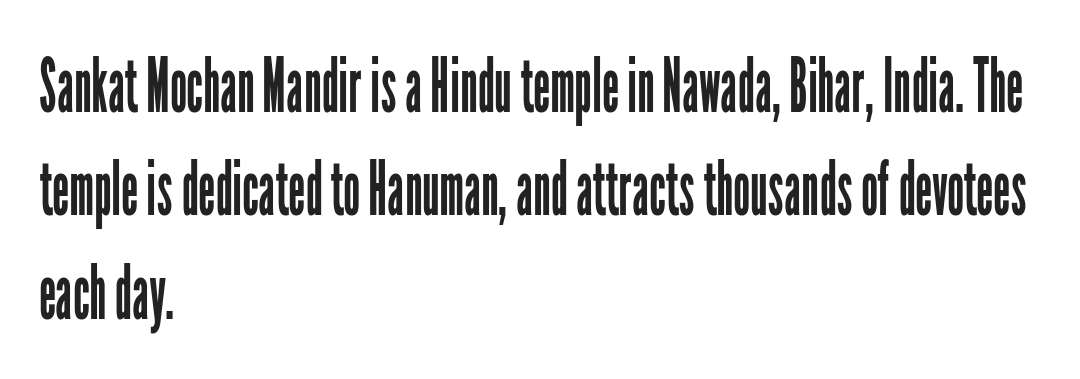
Q: Is the text bold? A: No.
Q: Is the text italic (slanted)? A: No, it is upright.
Q: Is the typeface a serif or a sans-serif typeface? A: Sans-serif.
Q: Is the text underlined? A: No.
Q: How is the paragraph aligned? A: Left-aligned.
Q: Is the spacing between letters normal or unusually wide? A: Normal.
Q: Is the spacing between lines tight, normal or loose? A: Normal.
Q: Width (condensed, normal, or wide)? A: Condensed.
Q: Stroke contrast? A: Low.
Q: x-height? A: Medium.
Q: Monospaced? A: No.
